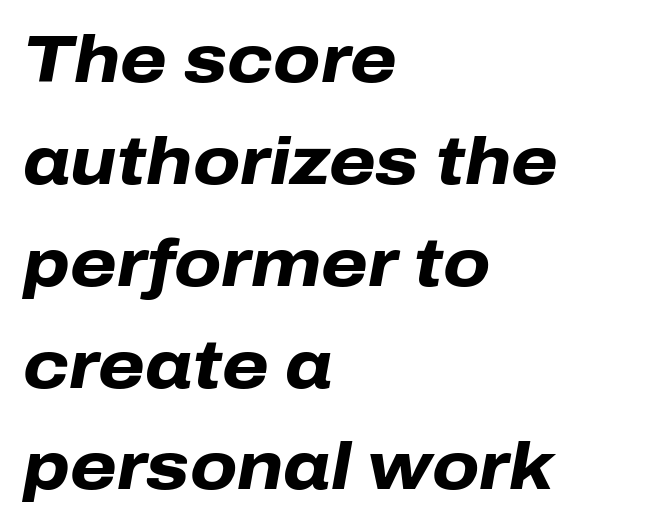
Q: Is the text bold? A: Yes.
Q: Is the text italic (slanted)? A: Yes, it leans right by about 10 degrees.
Q: Is the text underlined? A: No.
Q: How is the paragraph aligned? A: Left-aligned.
Q: Is the spacing between letters normal or unusually wide? A: Normal.
Q: Is the spacing between lines tight, normal or loose? A: Normal.
Q: Width (condensed, normal, or wide)? A: Normal.
Q: Stroke contrast? A: Low.
Q: x-height? A: Medium.
Q: Monospaced? A: No.
